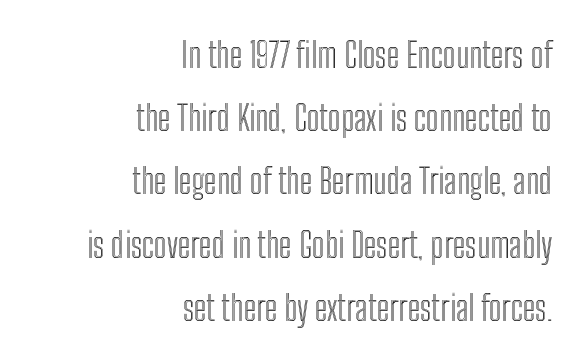
{"italic": "no", "width": "condensed", "x_height": "medium", "monospaced": "no", "underline": "no", "align": "right", "line_spacing_ratio": 1.86, "letter_spacing": "normal", "letter_spacing_em": 0.0, "glyph_px": 34}
